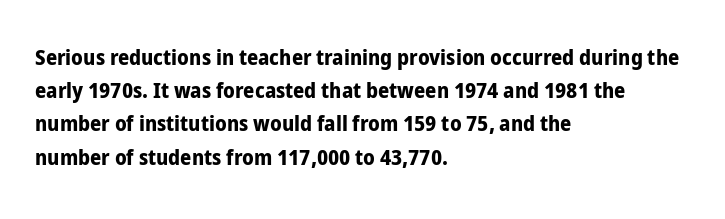
{"italic": "no", "bold": "yes", "underline": "no", "align": "left", "line_spacing": "normal", "line_spacing_ratio": 1.51, "letter_spacing": "normal", "letter_spacing_em": 0.0, "glyph_px": 22}
